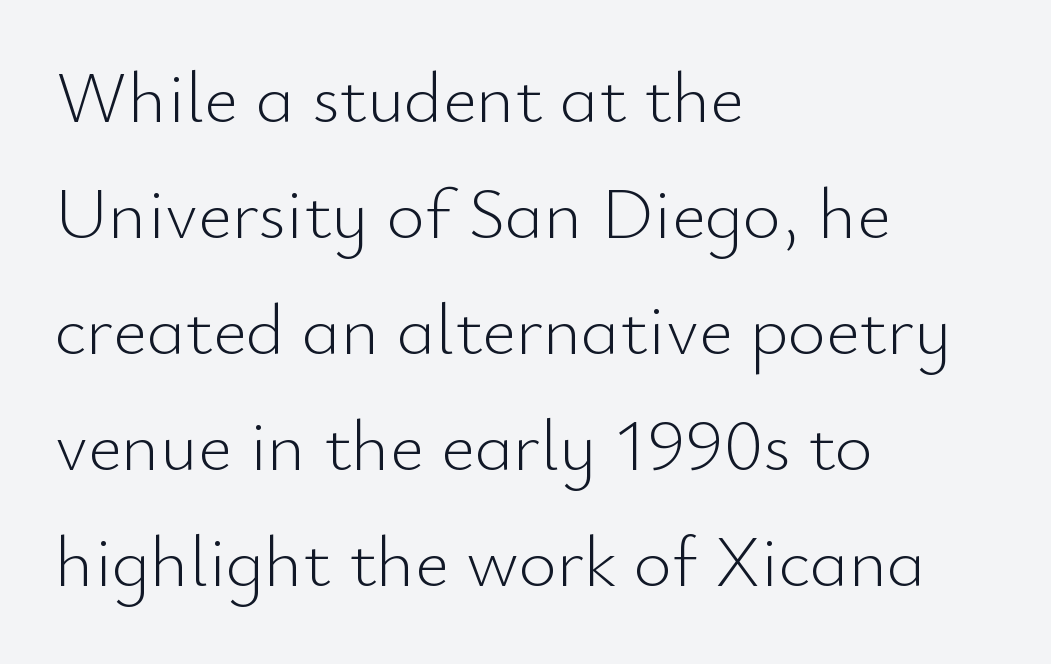
Caption: face not bold, strokes unweighted. These lines are composed in type without serifs. Glance below the letters and you will spot only blank space. The vertical gap from one line to the next is medium.
